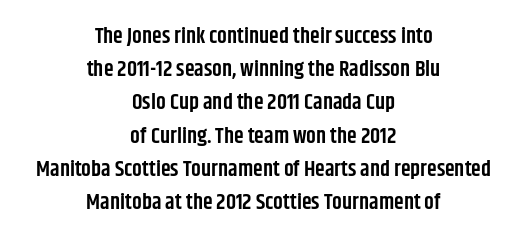
Here the glyphs are tracked normally, forming tight word shapes. The block of text has a typical density, with ordinary space between rows. Is the block centered? Yes — each line is placed symmetrically about the middle. Plain, unruled lines of type.
